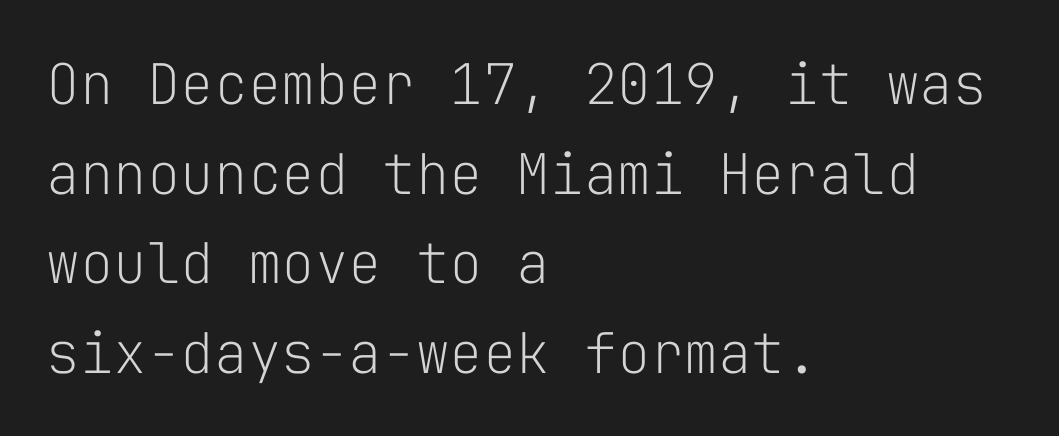
{"serif": "no", "italic": "no", "bold": "no", "weight": "light", "width": "normal", "stroke_contrast": "low", "x_height": "medium", "monospaced": "yes", "underline": "no", "align": "left", "line_spacing": "normal", "line_spacing_ratio": 1.6, "letter_spacing": "normal", "letter_spacing_em": 0.0, "glyph_px": 56}
